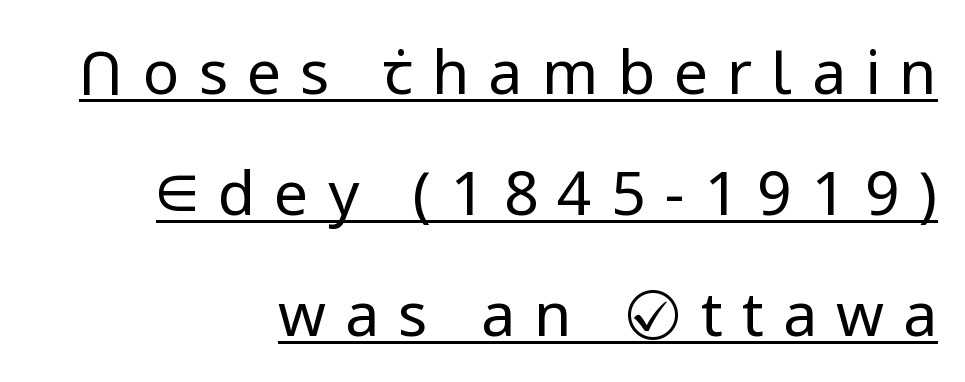
Between one letter and the next there's a generous, obvious gap. Do the letters lean? They stand straight. The rendering uses a large line-height, opening up the rows. Layout note: lines flush right. Check the space under the baseline: a stroke is drawn there. These lines are composed in type without serifs.
